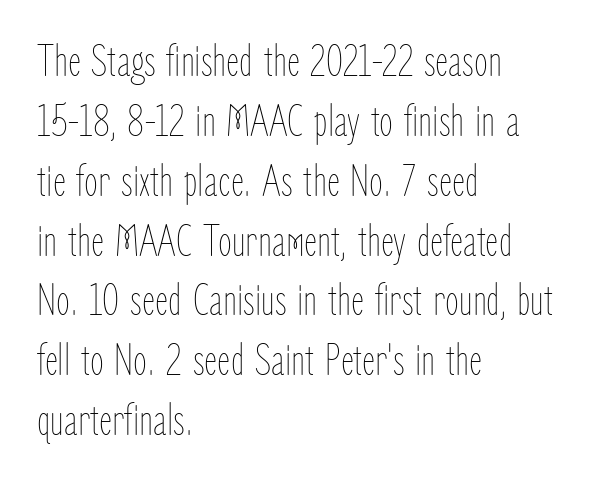
Any mark beneath the type? The region is blank. The text block is weighted toward the left margin, trailing off unevenly rightward. Reading down the column, the eye jumps a familiar distance to each next line. The typesetting does not lean heavy: it is not bold. Is the letter spacing exaggerated? No — it looks like the ordinary default.
